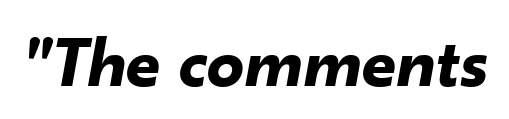
Q: Is the text bold? A: Yes.
Q: Is the text italic (slanted)? A: Yes, it leans right by about 10 degrees.
Q: Is the text underlined? A: No.
Q: Is the spacing between letters normal or unusually wide? A: Normal.
Q: Width (condensed, normal, or wide)? A: Normal.
Q: Stroke contrast? A: Low.
Q: x-height? A: Small.
Q: Monospaced? A: No.
